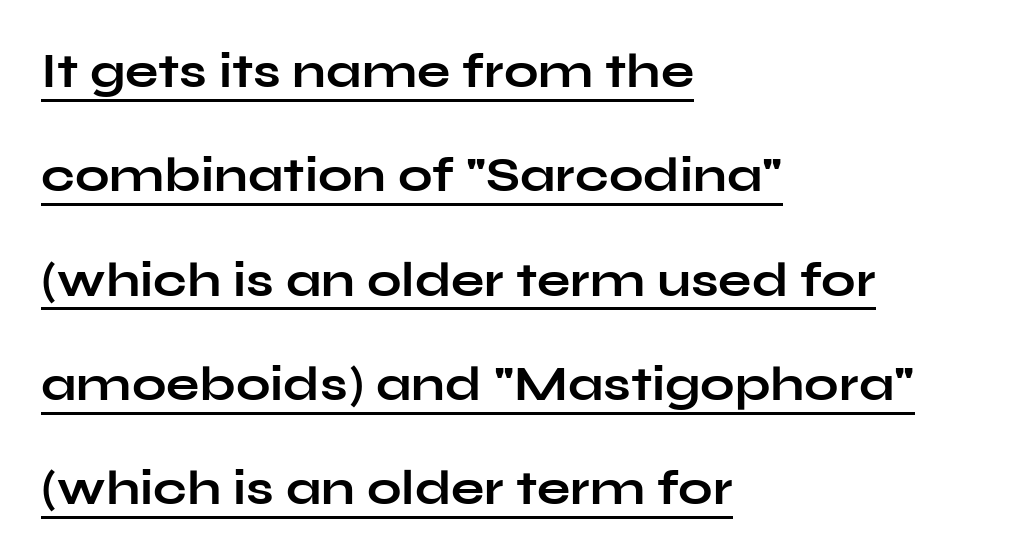
The image shows 49 px bold, wide sans-serif type, upright; set left-aligned, loose line spacing (2.13x), normal letter spacing, underlined; low stroke contrast and a medium x-height.
